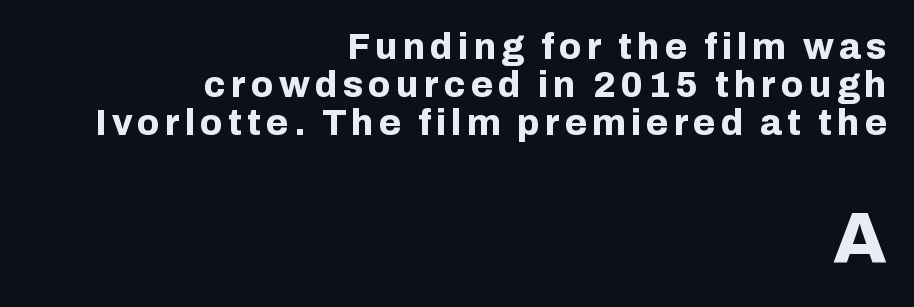
The text was rendered using a sans face with plain stroke endings. The emphasis by scale lands on block number two, below. Stroke thickness is high; the sample reads as a true bold. Each letter keeps its own natural width here, so spacing adapts to shape.
